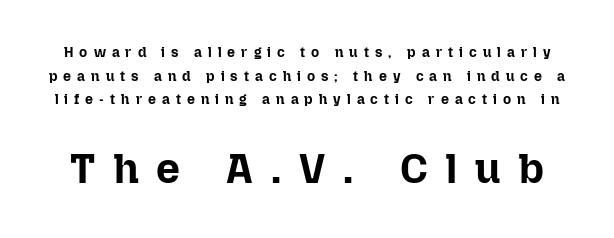
Q: Is the text bold? A: Yes.
Q: Is the text italic (slanted)? A: No, it is upright.
Q: Is the text underlined? A: No.
Q: Is the spacing between letters normal or unusually wide? A: Unusually wide.
Q: Is the spacing between lines tight, normal or loose? A: Normal.
Q: Which block of text is set in a larger size, the first (top) or the second (bottom)? A: The second (bottom) one.
Q: Width (condensed, normal, or wide)? A: Normal.
Q: Stroke contrast? A: Low.
Q: x-height? A: Medium.
Q: Monospaced? A: No.
